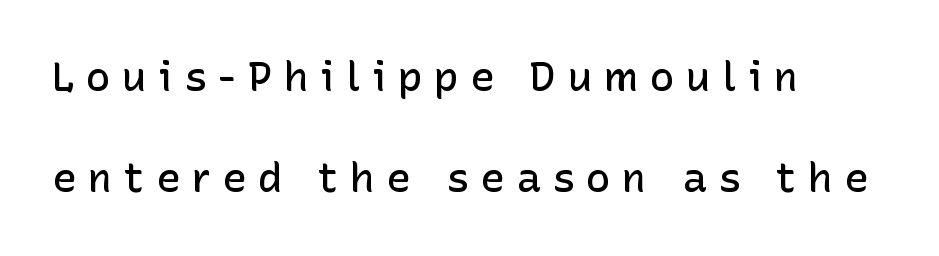
The image shows 41 px semibold sans-serif type, upright; set left-aligned, loose line spacing (2.47x), unusually wide letter spacing (+0.28 em), not underlined; low stroke contrast and a medium x-height.
